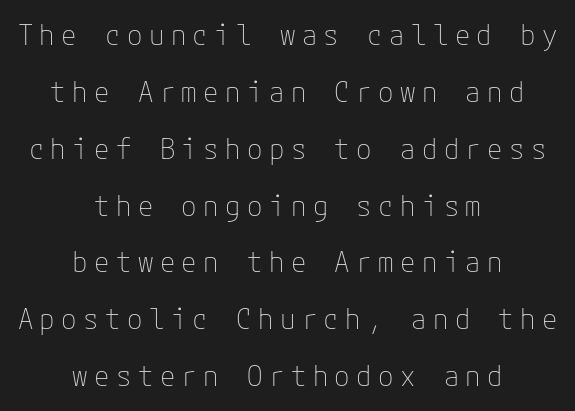
The image shows 28 px thin sans-serif type, upright; set centered, loose line spacing (2.03x), unusually wide letter spacing (+0.23 em), not underlined; low stroke contrast and a medium x-height.
